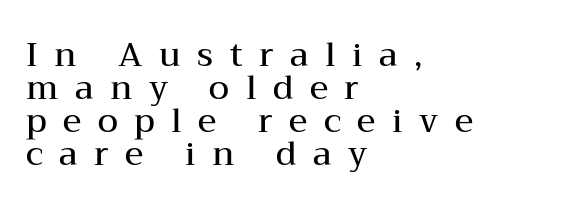
{"serif": "yes", "italic": "no", "bold": "semi", "weight": "semibold", "width": "wide", "stroke_contrast": "medium", "x_height": "medium", "monospaced": "no", "underline": "no", "align": "left", "line_spacing": "tight", "line_spacing_ratio": 1.0, "letter_spacing": "wide", "letter_spacing_em": 0.5, "glyph_px": 33}
